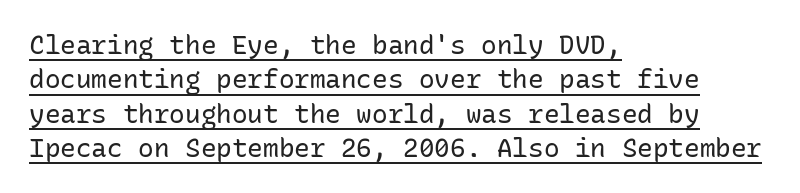
A quiet, ordinary-to-light weight characterises the typeface. Students, observe: this is what conventionally led text looks like. If you drew a line through each stem, it would be perfectly vertical. The ragged edge is on the right, which tells us the setting is flush left.
